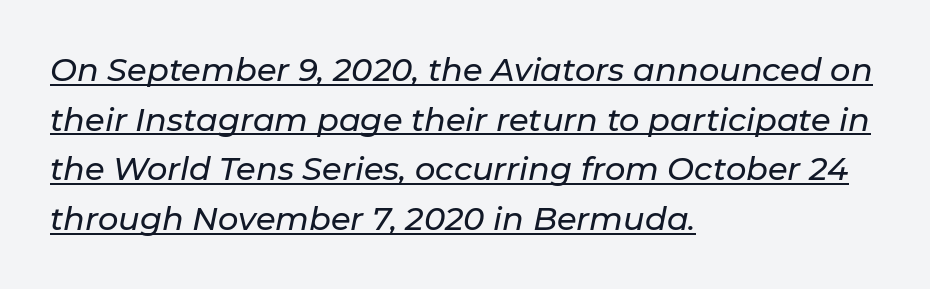
The image shows 32 px text type, italic (leaning right); set left-aligned, normal line spacing (1.55x), normal letter spacing, underlined; low stroke contrast and a medium x-height.
